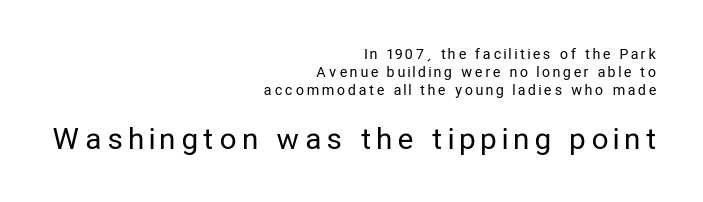
Q: Is the text bold? A: No.
Q: Is the text italic (slanted)? A: No, it is upright.
Q: Is the typeface a serif or a sans-serif typeface? A: Sans-serif.
Q: Is the text underlined? A: No.
Q: How is the paragraph aligned? A: Right-aligned.
Q: Is the spacing between letters normal or unusually wide? A: Unusually wide.
Q: Is the spacing between lines tight, normal or loose? A: Normal.
Q: Which block of text is set in a larger size, the first (top) or the second (bottom)? A: The second (bottom) one.
Q: Width (condensed, normal, or wide)? A: Condensed.
Q: Stroke contrast? A: Low.
Q: x-height? A: Medium.
Q: Monospaced? A: No.
